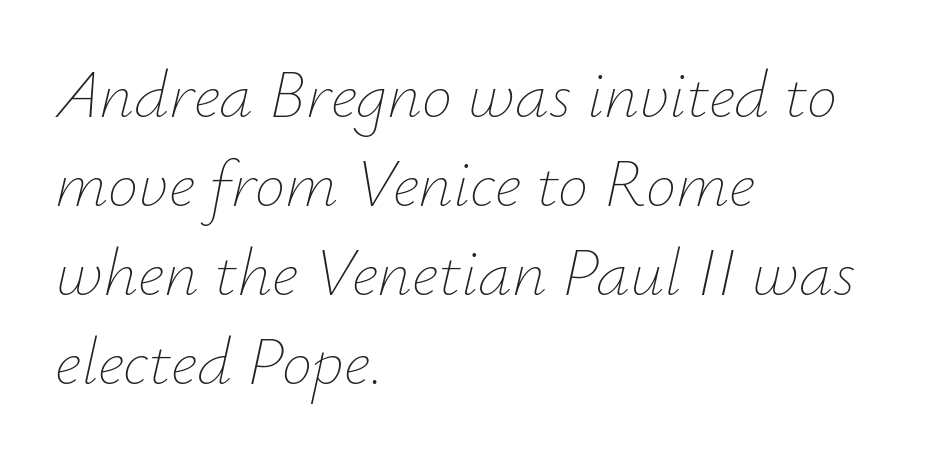
The image shows 68 px thin type, italic (leaning right); set left-aligned, normal line spacing (1.31x), normal letter spacing, not underlined; low stroke contrast and a small x-height.
